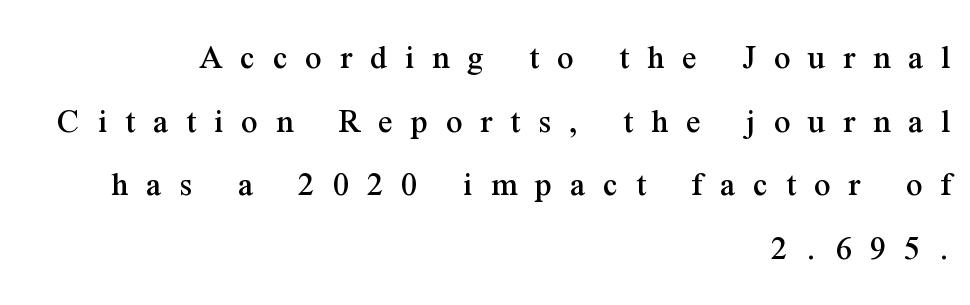
Tracking value appears strongly positive — letters spread wide. Type without underlining. Look at the bottom of the vertical strokes: they flare into serifs here. This is roman type, the default non-slanted kind. Reading down the block, your eye finds every line finishing at a fixed right position. The face used here is proportionally spaced, like ordinary book or web type.
